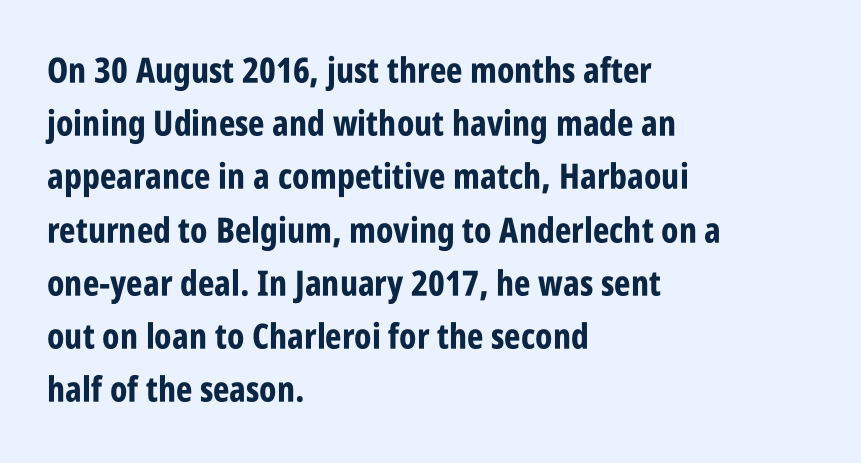
Q: Is the text bold? A: Yes.
Q: Is the text italic (slanted)? A: No, it is upright.
Q: Is the typeface a serif or a sans-serif typeface? A: Sans-serif.
Q: Is the text underlined? A: No.
Q: How is the paragraph aligned? A: Left-aligned.
Q: Is the spacing between letters normal or unusually wide? A: Normal.
Q: Is the spacing between lines tight, normal or loose? A: Normal.
Q: Width (condensed, normal, or wide)? A: Condensed.
Q: Stroke contrast? A: Low.
Q: x-height? A: Large.
Q: Monospaced? A: No.
